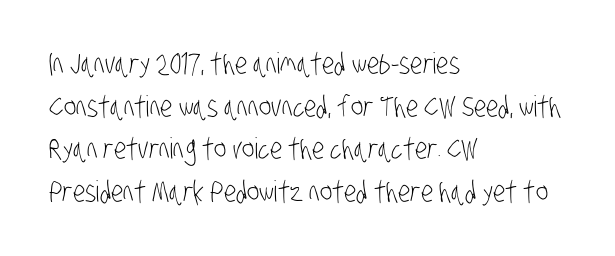
The letters look calm and open, with moderate or lighter stems. Beneath every word, the page is bare. Observe the ordinary spacing: letters are neighbours, not strangers. Horizontal alignment here is leftward, the default for most running prose. A typesetter would label this face a sans. The leading is moderate, giving the passage an even texture.
